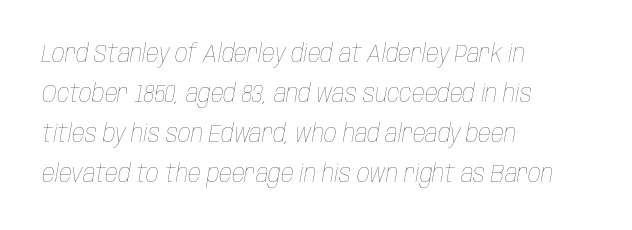
A classic flush-left, rag-right setting is used for this passage. The rows are spaced the way most documents space them. Compared with ordinary roman type, these characters are visibly tilted. Only glyphs here, with clear space below each row. What stands out about the letter spacing? Nothing — it is the standard amount.
